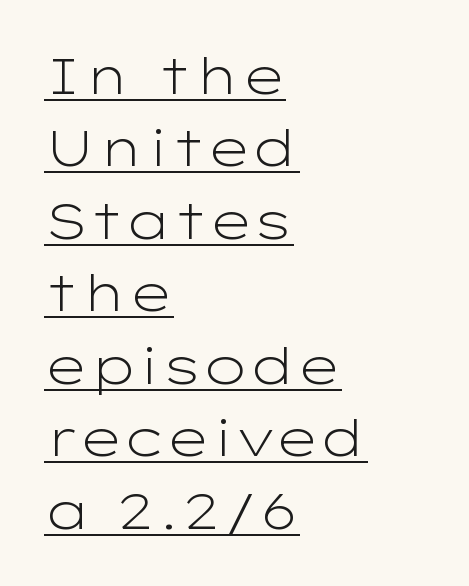
Q: Is the text bold? A: No.
Q: Is the text italic (slanted)? A: No, it is upright.
Q: Is the typeface a serif or a sans-serif typeface? A: Sans-serif.
Q: Is the text underlined? A: Yes.
Q: How is the paragraph aligned? A: Left-aligned.
Q: Is the spacing between letters normal or unusually wide? A: Normal.
Q: Is the spacing between lines tight, normal or loose? A: Normal.
Q: Width (condensed, normal, or wide)? A: Wide.
Q: Stroke contrast? A: Low.
Q: x-height? A: Medium.
Q: Monospaced? A: No.
